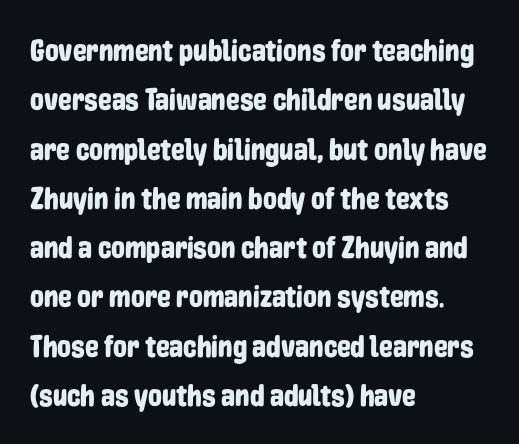
{"serif": "no", "italic": "no", "width": "condensed", "stroke_contrast": "low", "x_height": "medium", "monospaced": "no", "underline": "no", "align": "left", "line_spacing": "normal", "line_spacing_ratio": 1.59, "letter_spacing": "normal", "letter_spacing_em": 0.0, "glyph_px": 31}
